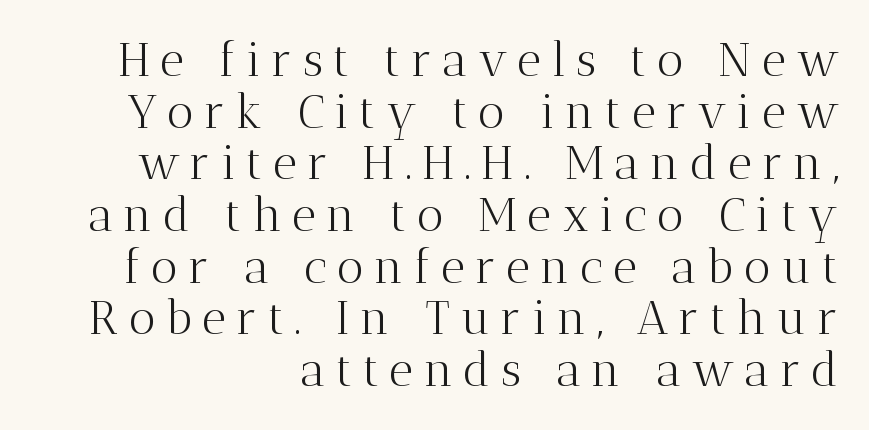
Each word looks stretched out because of the extra space between its letters. What's the leading like? Squeezed, with rows nearly overlapping. Note the varied advance widths — an 'i' is clearly narrower than an 'm'. Typographically, this falls in the serif category. Compared with a flush-left layout, this one pins lines to the opposite, right side.
